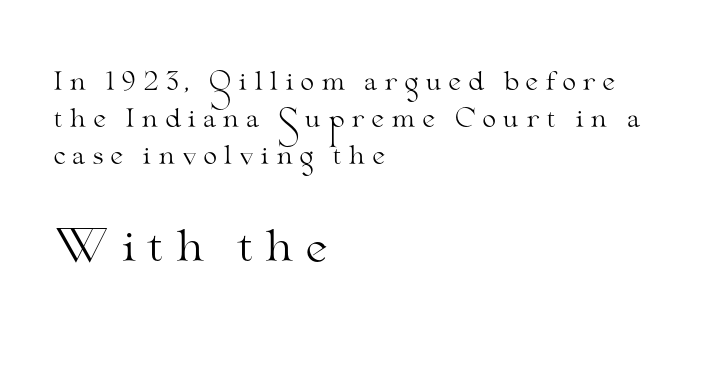
A student would call this left alignment; a typographer would say flush left, rag right. Line spacing here is normal. If you drew a line through each stem, it would be perfectly vertical. The type is letterspaced generously, with wide tracking.
